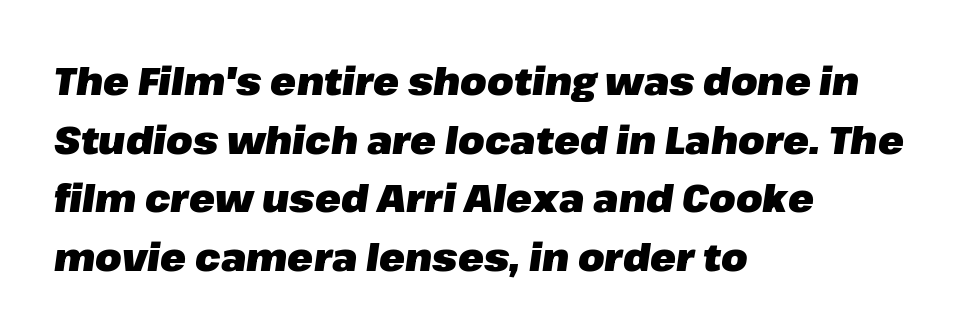
Q: Is the text bold? A: Yes.
Q: Is the text italic (slanted)? A: Yes, it leans right by about 8 degrees.
Q: Is the text underlined? A: No.
Q: How is the paragraph aligned? A: Left-aligned.
Q: Is the spacing between letters normal or unusually wide? A: Normal.
Q: Is the spacing between lines tight, normal or loose? A: Normal.
Q: Width (condensed, normal, or wide)? A: Normal.
Q: Stroke contrast? A: Low.
Q: x-height? A: Medium.
Q: Monospaced? A: No.
